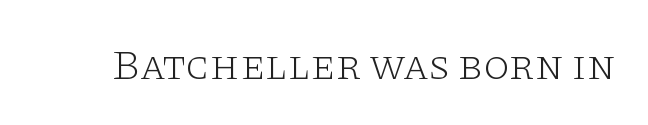
The letters stand upright; this is a roman face. The type is set solid horizontally, with unmodified tracking. Letters rest on an invisible, unmarked baseline. The letters advance in unequal steps, a hallmark of proportional type. The designer went with a serif here, giving each stem small feet.
